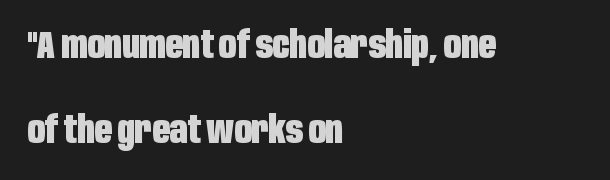
Q: Is the text bold? A: Yes.
Q: Is the text italic (slanted)? A: No, it is upright.
Q: Is the typeface a serif or a sans-serif typeface? A: Sans-serif.
Q: Is the text underlined? A: No.
Q: How is the paragraph aligned? A: Left-aligned.
Q: Is the spacing between letters normal or unusually wide? A: Normal.
Q: Is the spacing between lines tight, normal or loose? A: Loose.
Q: Width (condensed, normal, or wide)? A: Condensed.
Q: Stroke contrast? A: Low.
Q: x-height? A: Large.
Q: Monospaced? A: No.
